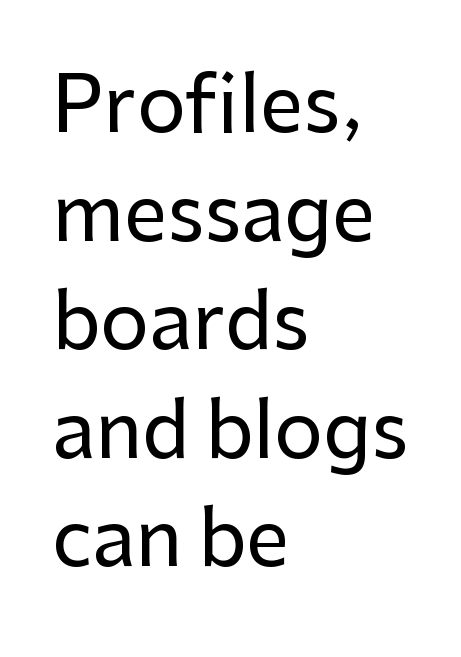
{"serif": "no", "italic": "no", "width": "normal", "stroke_contrast": "low", "x_height": "medium", "monospaced": "no", "underline": "no", "align": "left", "line_spacing": "normal", "line_spacing_ratio": 1.41, "letter_spacing": "normal", "letter_spacing_em": 0.0, "glyph_px": 77}
